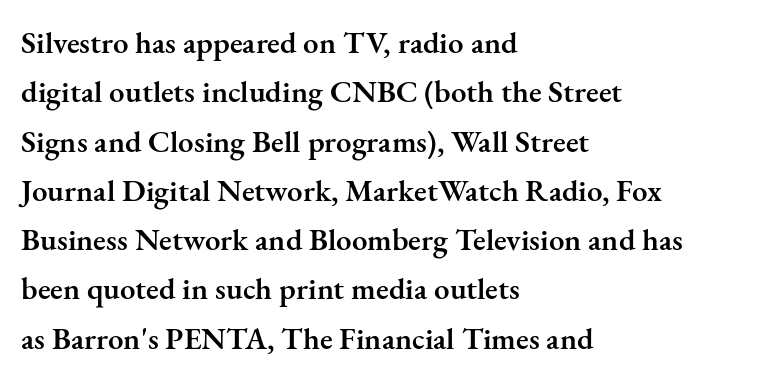
{"serif": "yes", "italic": "no", "bold": "semi", "weight": "semibold", "width": "normal", "stroke_contrast": "medium", "x_height": "small", "monospaced": "no", "underline": "no", "align": "left", "line_spacing": "normal", "line_spacing_ratio": 1.59, "letter_spacing": "normal", "letter_spacing_em": 0.0, "glyph_px": 31}
